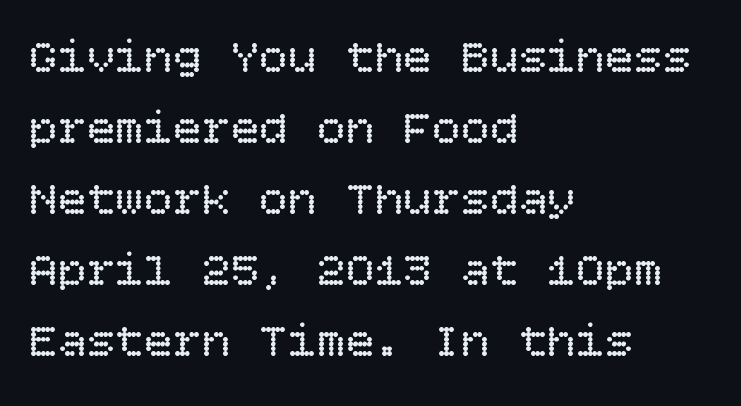
No heavy texture on the line: the type isn't bold. Does extra space separate the letters? No, they use regular spacing. Is the block centered? No — it sits flush against the left margin. Interline gaps are of average width in this sample. Ordinary non-slanted type is in use.
